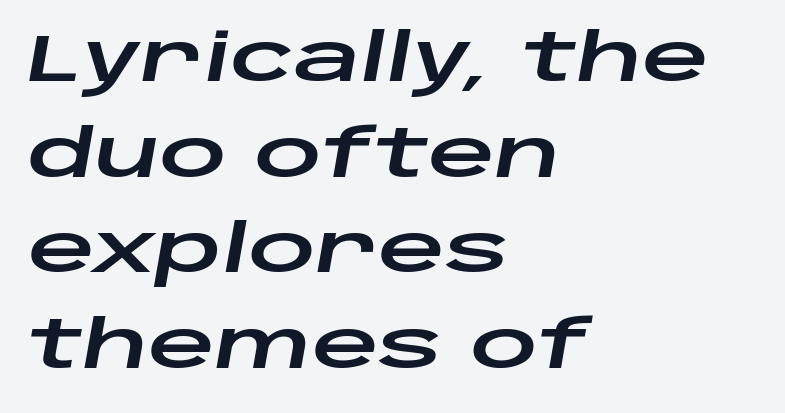
The tracking reads as untouched default to a designer's eye. Baseline-to-baseline distance is the conventional proportion of letter height. The passage shown is typed in a proportional face where columns would drift. There's an unmistakable incline to the writing here.
